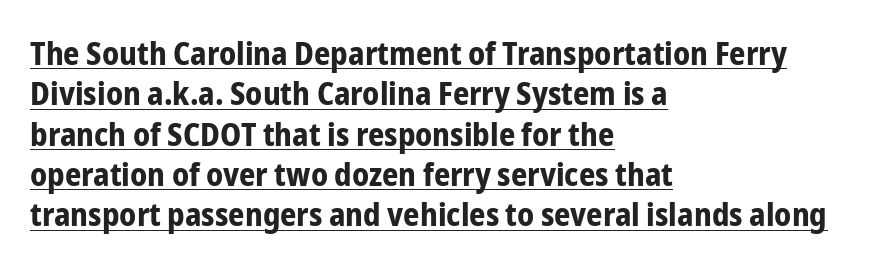
{"serif": "no", "italic": "no", "bold": "yes", "weight": "bold", "width": "condensed", "stroke_contrast": "low", "x_height": "medium", "monospaced": "no", "underline": "yes", "align": "left", "line_spacing": "normal", "line_spacing_ratio": 1.26, "letter_spacing": "normal", "letter_spacing_em": 0.0, "glyph_px": 32}
